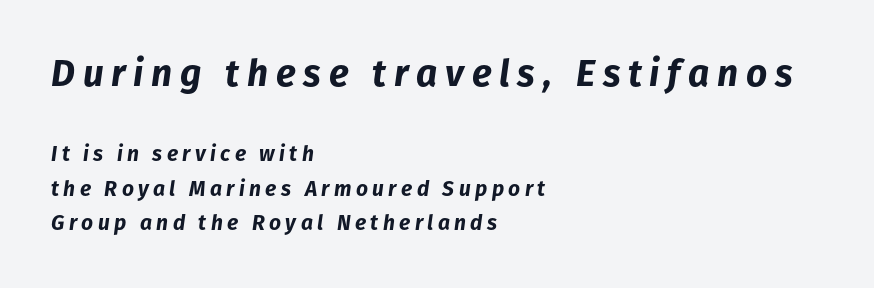
Q: Is the text bold? A: Yes.
Q: Is the text italic (slanted)? A: Yes, it leans right by about 8 degrees.
Q: Is the text underlined? A: No.
Q: How is the paragraph aligned? A: Left-aligned.
Q: Is the spacing between letters normal or unusually wide? A: Unusually wide.
Q: Is the spacing between lines tight, normal or loose? A: Normal.
Q: Which block of text is set in a larger size, the first (top) or the second (bottom)? A: The first (top) one.
Q: Width (condensed, normal, or wide)? A: Normal.
Q: Stroke contrast? A: Low.
Q: x-height? A: Medium.
Q: Monospaced? A: No.
